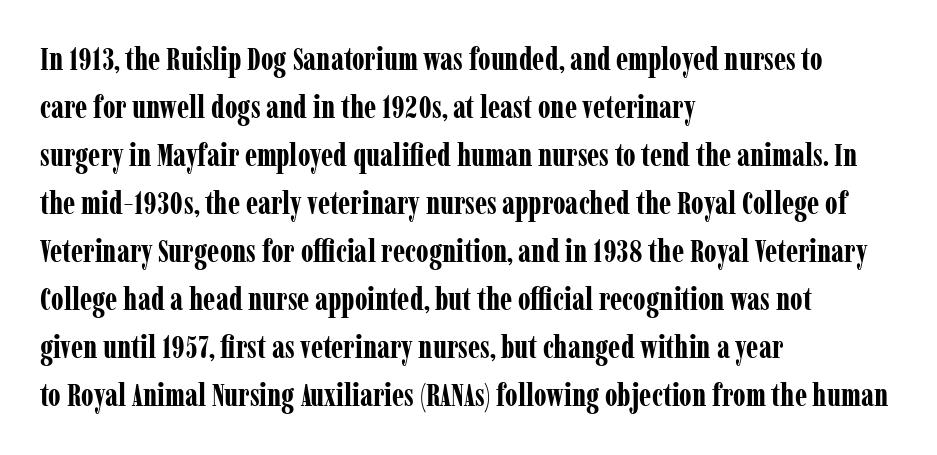
In terms of leading, this rendering sits right in the middle. These lines are rendered in a variable-pitch font. Rendered with straight, roman letterforms. Beneath every word, the page is bare. These lines are composed in type with serifs.
